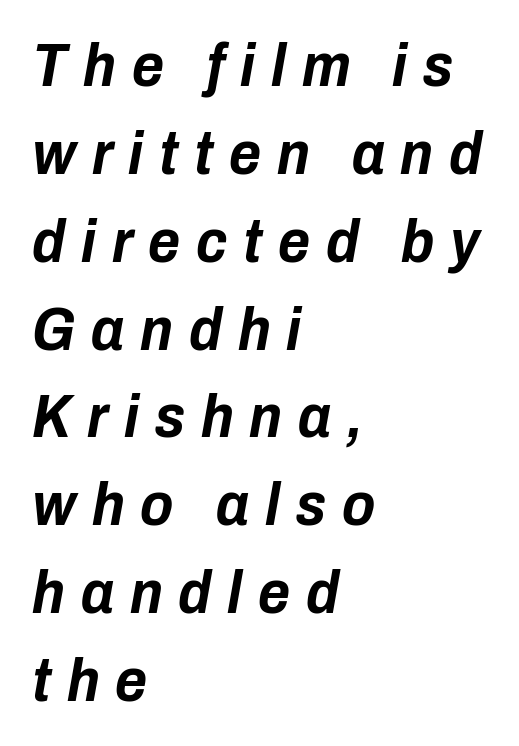
Q: Is the text bold? A: Yes.
Q: Is the text italic (slanted)? A: Yes, it leans right by about 10 degrees.
Q: Is the text underlined? A: No.
Q: How is the paragraph aligned? A: Left-aligned.
Q: Is the spacing between letters normal or unusually wide? A: Unusually wide.
Q: Is the spacing between lines tight, normal or loose? A: Normal.
Q: Width (condensed, normal, or wide)? A: Condensed.
Q: Stroke contrast? A: Low.
Q: x-height? A: Medium.
Q: Monospaced? A: No.
